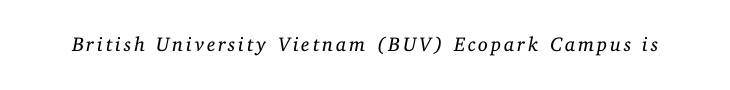
{"italic": "yes", "lean": "right", "slant_degrees": 11, "bold": "no", "underline": "no", "glyph_px": 20}
